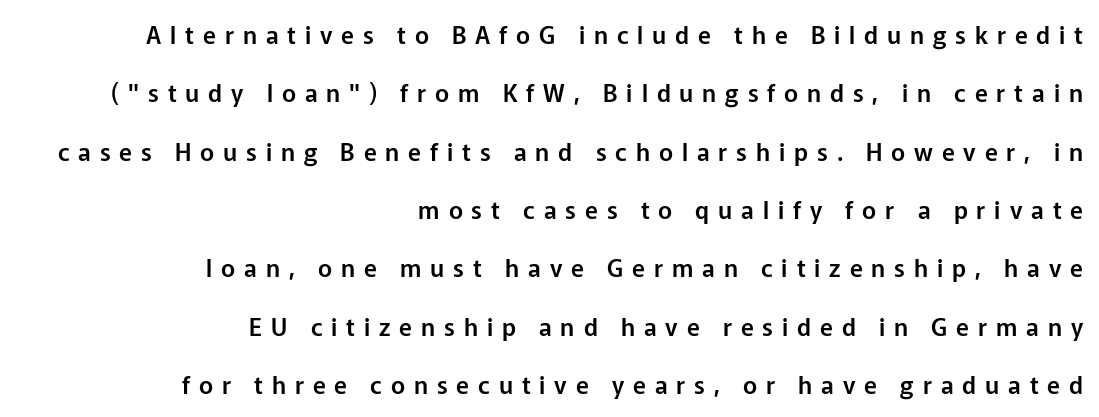
Q: Is the text italic (slanted)? A: No, it is upright.
Q: Is the text underlined? A: No.
Q: How is the paragraph aligned? A: Right-aligned.
Q: Is the spacing between letters normal or unusually wide? A: Unusually wide.
Q: Is the spacing between lines tight, normal or loose? A: Loose.
